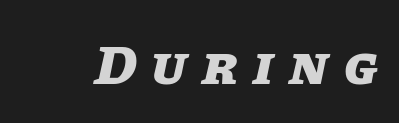
The image shows 56 px heavy type, italic (leaning right); set unusually wide letter spacing (+0.27 em), not underlined; low stroke contrast and a large x-height.
